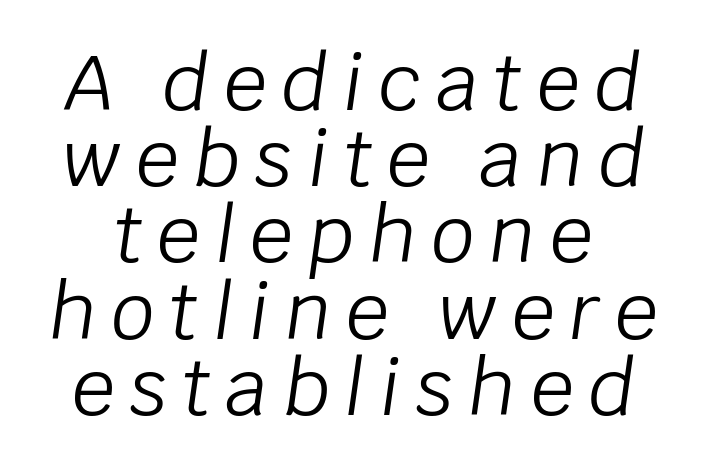
{"italic": "yes", "lean": "right", "slant_degrees": 8, "bold": "no", "weight": "light", "width": "normal", "stroke_contrast": "low", "x_height": "large", "monospaced": "no", "underline": "no", "line_spacing": "tight", "line_spacing_ratio": 0.99, "glyph_px": 77}
